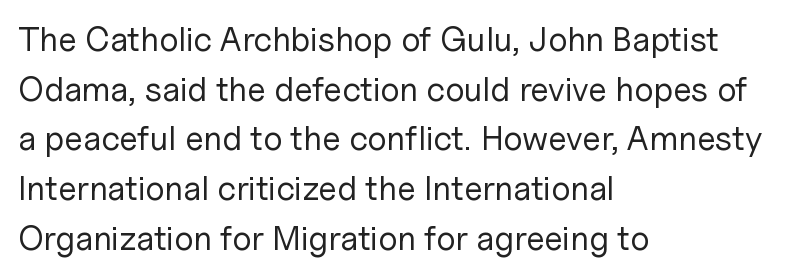
Reading down the column, the eye jumps a familiar distance to each next line. No chunkiness to these letters — they're not bold. Italic? Not at all — the glyphs are vertical. Each letter keeps its own natural width here, so spacing adapts to shape.
